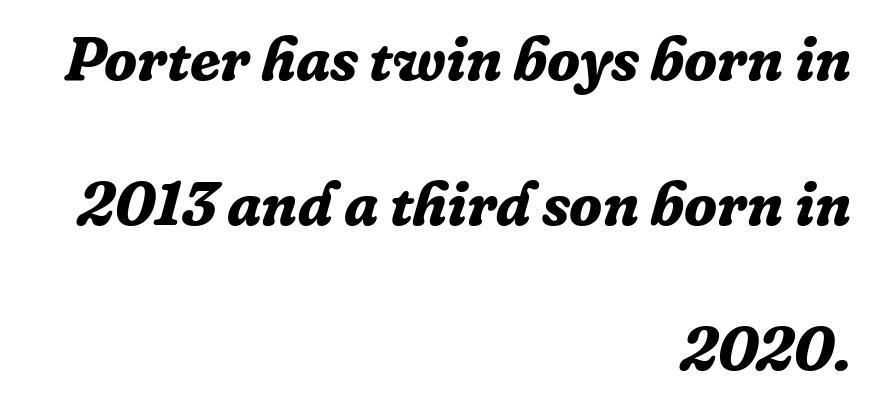
The image shows 61 px bold serif type, italic (leaning right); set right-aligned, loose line spacing (2.38x), normal letter spacing, not underlined; low stroke contrast and a medium x-height.
